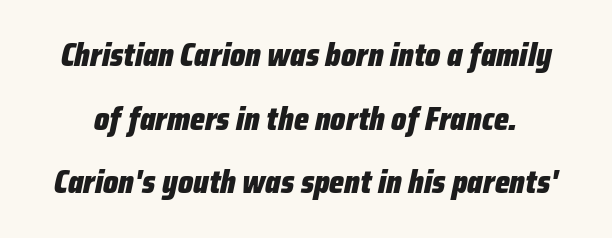
{"italic": "yes", "lean": "right", "slant_degrees": 12, "bold": "yes", "weight": "heavy", "width": "condensed", "stroke_contrast": "low", "x_height": "medium", "monospaced": "no", "underline": "no", "line_spacing": "loose", "line_spacing_ratio": 1.99, "letter_spacing": "normal", "letter_spacing_em": 0.0, "glyph_px": 32}
